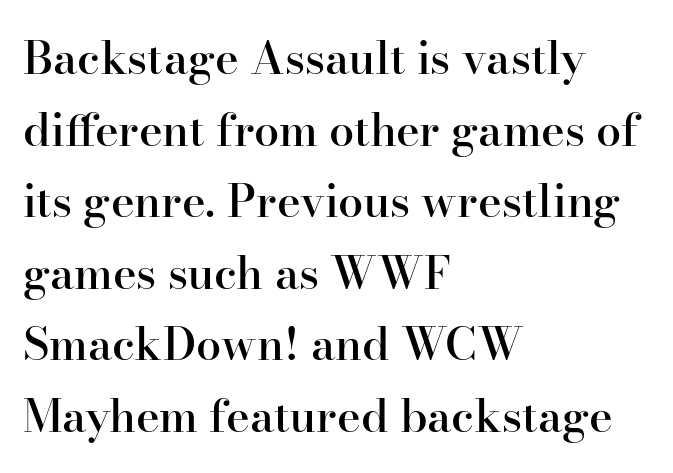
{"serif": "yes", "italic": "no", "bold": "semi", "weight": "semibold", "width": "normal", "stroke_contrast": "high", "x_height": "small", "monospaced": "no", "underline": "no", "align": "left", "line_spacing": "normal", "line_spacing_ratio": 1.59, "letter_spacing": "normal", "letter_spacing_em": 0.0, "glyph_px": 45}
